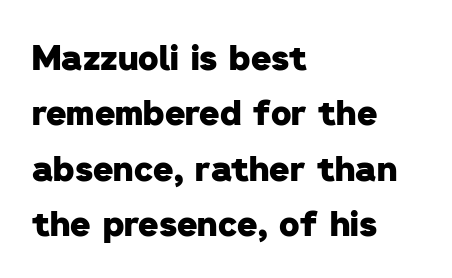
The image shows 35 px heavy sans-serif type; set left-aligned, normal line spacing (1.58x), normal letter spacing, not underlined; low stroke contrast and a medium x-height.
